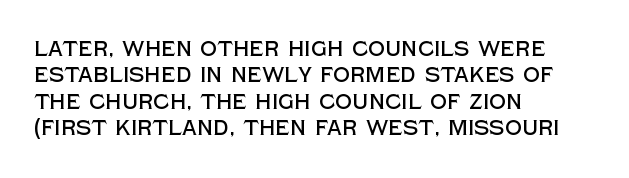
Q: Is the text italic (slanted)? A: No, it is upright.
Q: Is the text underlined? A: No.
Q: How is the paragraph aligned? A: Left-aligned.
Q: Is the spacing between letters normal or unusually wide? A: Normal.
Q: Is the spacing between lines tight, normal or loose? A: Normal.
